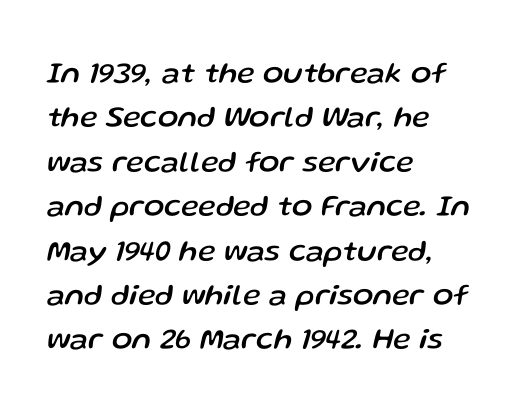
The image shows 30 px text type, italic (leaning right); set left-aligned, normal line spacing (1.48x), normal letter spacing, not underlined; low stroke contrast and a medium x-height.
